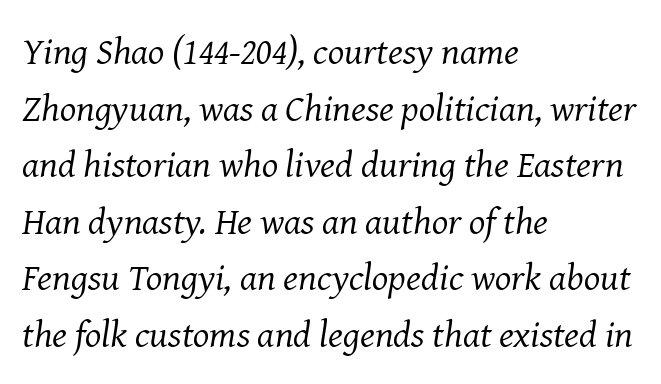
The space directly below the letters is spotless. The whole block is typeset with a tilt. The cut favours lightness, reaching ordinary text weight at its darkest. Line spacing here is normal.
